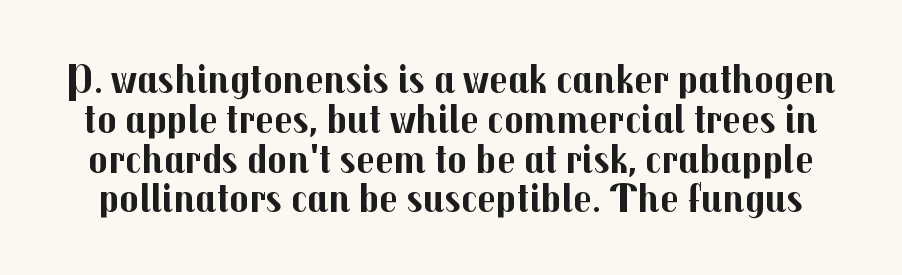
Quick note: interline space is minimal. Quick note: underline off. You could not count columns in this text — the font is proportionally spaced. The text was rendered using a sans face with plain stroke endings. The rendering keeps characters at their native spacing. Does the lettering tilt? It doesn't — this is upright.
